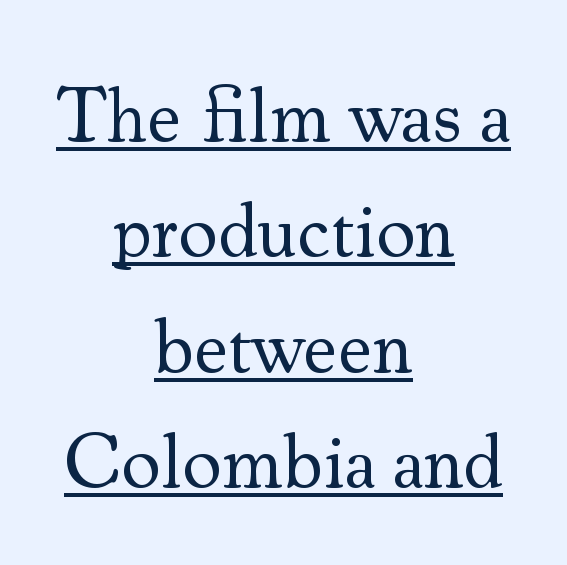
What decoration does the sample have? An underline. Stem width sits at or under what a default text font uses. A normal amount of white space separates one row of letters from the next. The line texture is even and compact thanks to regular tracking. Spacing verdict: proportional, widths tailored to each character. The type family on display is of the serif kind.
